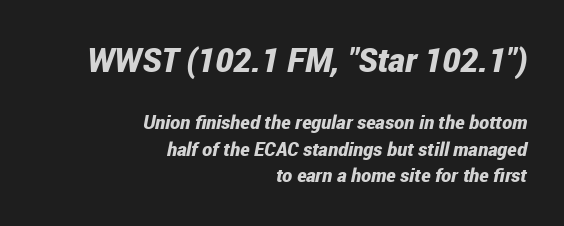
The image shows 33 px bold, condensed type, italic (leaning right); set right-aligned, normal line spacing (1.39x), normal letter spacing, not underlined; the first (top) block is 1.74x larger; low stroke contrast and a medium x-height.
